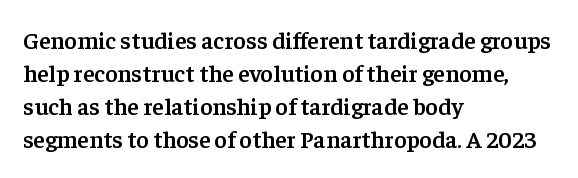
Q: Is the text bold? A: Semi-bold.
Q: Is the text italic (slanted)? A: No, it is upright.
Q: Is the text underlined? A: No.
Q: How is the paragraph aligned? A: Left-aligned.
Q: Is the spacing between letters normal or unusually wide? A: Normal.
Q: Is the spacing between lines tight, normal or loose? A: Normal.
